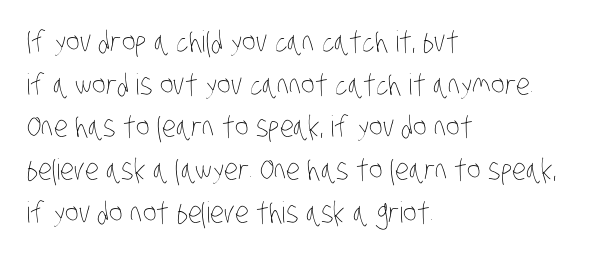
These lines keep a tight, regular rhythm from letter to letter. Does the leading feel generous? No, just average. Weight: not bold — regular or lighter. Each letter keeps its own natural width here, so spacing adapts to shape.
